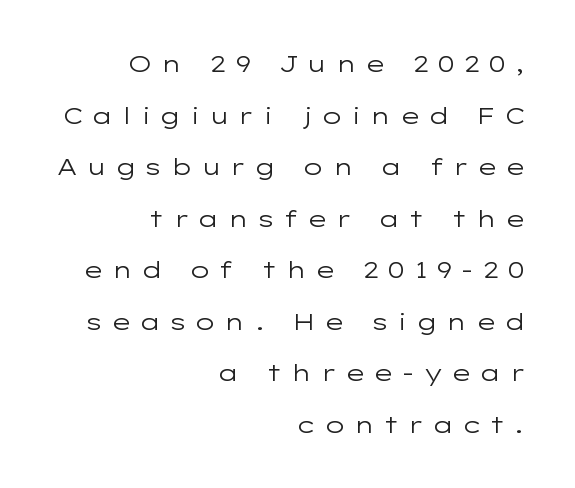
{"italic": "no", "bold": "no", "underline": "no", "align": "right", "line_spacing": "loose", "line_spacing_ratio": 2.24, "letter_spacing": "wide", "letter_spacing_em": 0.32, "glyph_px": 23}
